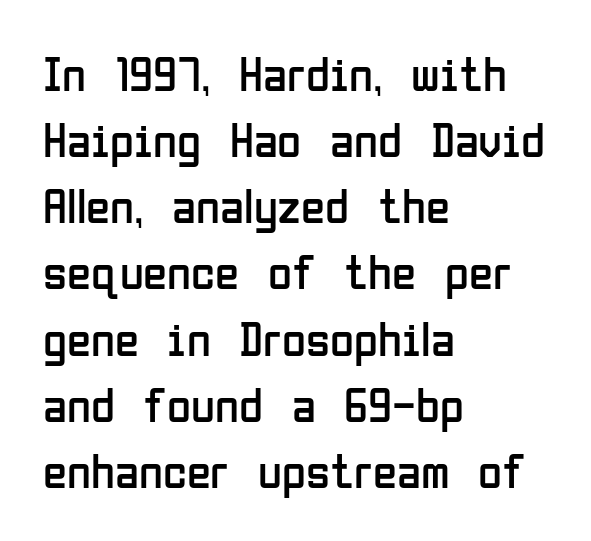
Q: Is the text bold? A: No.
Q: Is the text italic (slanted)? A: No, it is upright.
Q: Is the typeface a serif or a sans-serif typeface? A: Sans-serif.
Q: Is the text underlined? A: No.
Q: How is the paragraph aligned? A: Left-aligned.
Q: Is the spacing between letters normal or unusually wide? A: Normal.
Q: Is the spacing between lines tight, normal or loose? A: Normal.
Q: Width (condensed, normal, or wide)? A: Condensed.
Q: Stroke contrast? A: Low.
Q: x-height? A: Medium.
Q: Monospaced? A: No.
